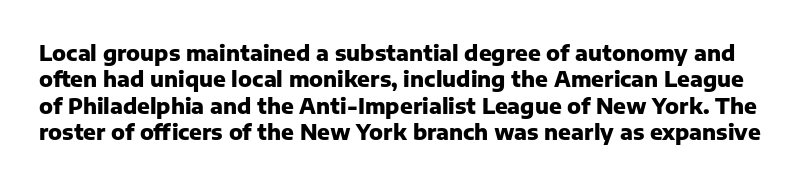
Typesetter's note: full bold, strokes at maximum text heaviness. Every character sits straight up, as roman type does. Here the glyphs are tracked normally, forming tight word shapes. Check the space under the baseline: it is left empty. Successive baselines arrive at the customary interval.
